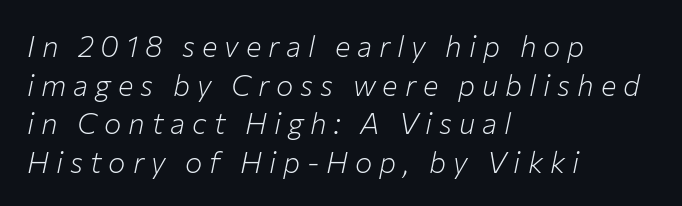
The image shows 29 px light type, italic (leaning right); set left-aligned, normal line spacing (1.33x), unusually wide letter spacing (+0.24 em), not underlined; low stroke contrast and a medium x-height.
